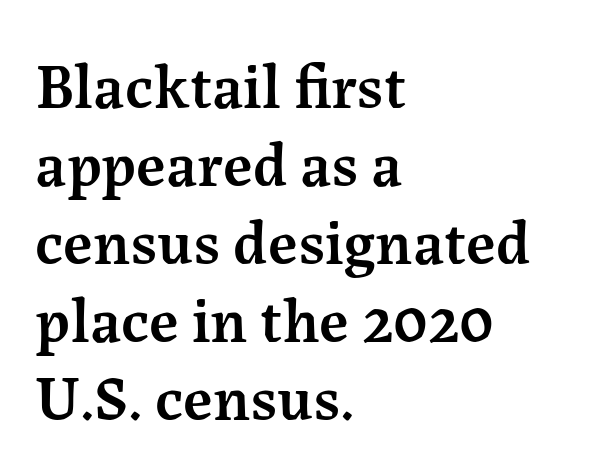
The image shows 63 px semibold serif type, upright; set left-aligned, line spacing 1.24x, normal letter spacing, not underlined; medium stroke contrast and a medium x-height.
